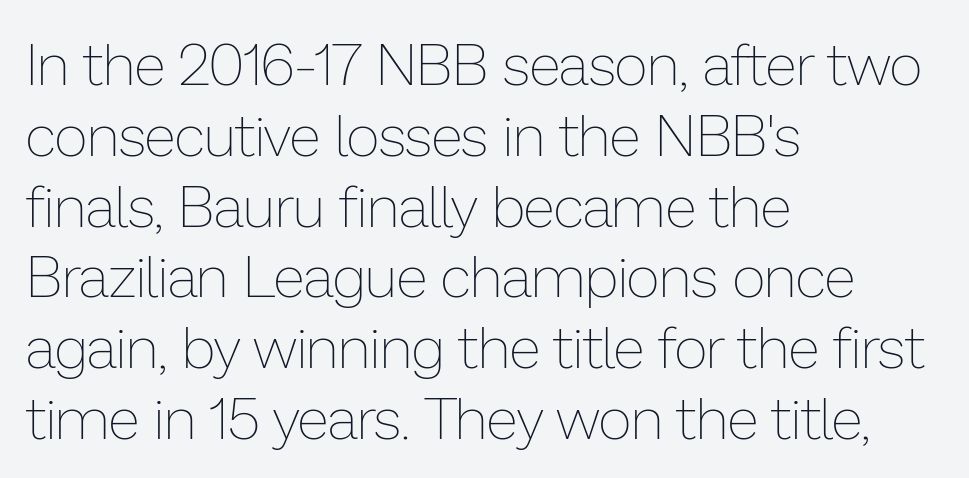
{"italic": "no", "bold": "no", "weight": "thin", "width": "normal", "stroke_contrast": "low", "x_height": "medium", "monospaced": "no", "underline": "no", "align": "left", "line_spacing_ratio": 1.22, "letter_spacing": "normal", "letter_spacing_em": 0.0, "glyph_px": 58}
